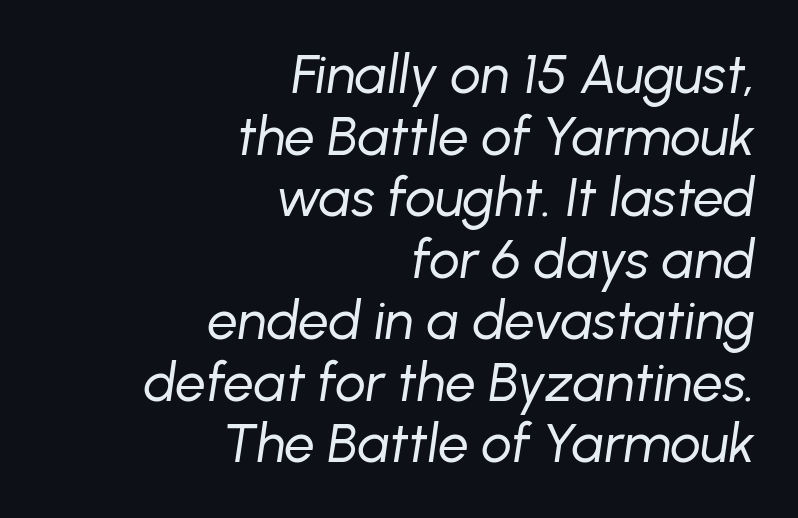
{"italic": "yes", "lean": "right", "slant_degrees": 8, "bold": "no", "weight": "regular", "width": "normal", "stroke_contrast": "low", "x_height": "medium", "monospaced": "no", "underline": "no", "align": "right", "line_spacing": "tight", "line_spacing_ratio": 1.14, "letter_spacing": "normal", "letter_spacing_em": 0.0, "glyph_px": 54}
